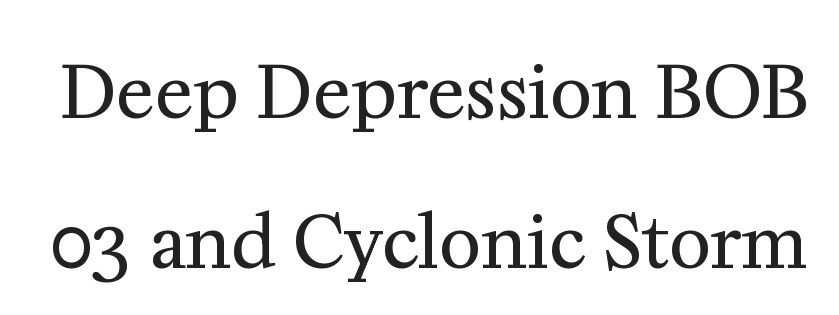
The passage shown is typed in a proportional face where columns would drift. This rendering employs a face with finishing strokes, i.e., a serif. The line texture is even and compact thanks to regular tracking. Stems and bowls with no extra thickness — not bold. Descenders are the only things crossing below the line.
